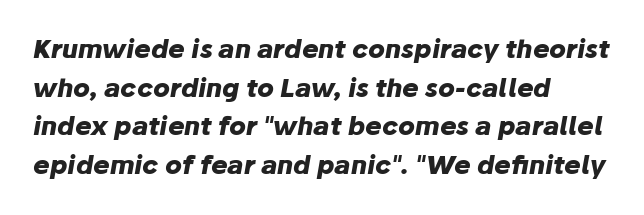
Check the space under the baseline: it is left empty. Caption: standard tracking, unaltered. Slanted lettering throughout. Thick stems and heavy bowls — unmistakably bold. The ragged edge is on the right, which tells us the setting is flush left. The line-height multiplier appears to be the usual default.
